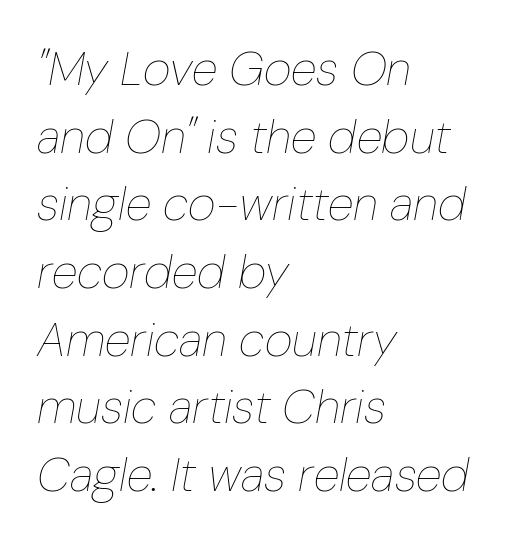
The image shows 48 px thin, condensed type, italic (leaning right); set left-aligned, normal line spacing (1.41x), normal letter spacing, not underlined; low stroke contrast and a medium x-height.
